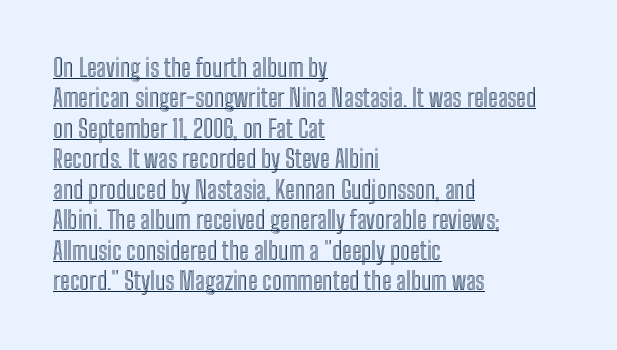
Q: Is the text italic (slanted)? A: No, it is upright.
Q: Is the text underlined? A: Yes.
Q: How is the paragraph aligned? A: Left-aligned.
Q: Is the spacing between letters normal or unusually wide? A: Normal.
Q: Is the spacing between lines tight, normal or loose? A: Normal.
